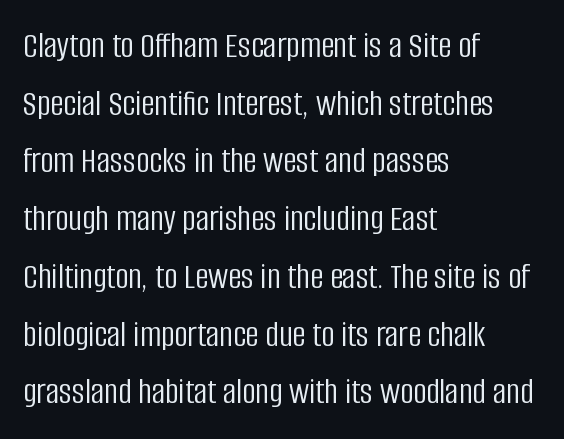
Q: Is the text bold? A: No.
Q: Is the text italic (slanted)? A: No, it is upright.
Q: Is the typeface a serif or a sans-serif typeface? A: Sans-serif.
Q: Is the text underlined? A: No.
Q: How is the paragraph aligned? A: Left-aligned.
Q: Is the spacing between letters normal or unusually wide? A: Normal.
Q: Is the spacing between lines tight, normal or loose? A: Normal.
Q: Width (condensed, normal, or wide)? A: Condensed.
Q: Stroke contrast? A: Low.
Q: x-height? A: Large.
Q: Monospaced? A: No.
